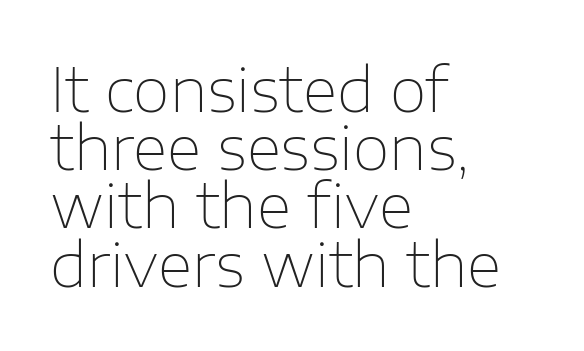
{"serif": "no", "italic": "no", "bold": "no", "weight": "thin", "width": "normal", "stroke_contrast": "low", "x_height": "medium", "monospaced": "no", "underline": "no", "align": "left", "line_spacing": "tight", "line_spacing_ratio": 0.97, "letter_spacing": "normal", "letter_spacing_em": 0.0, "glyph_px": 60}
